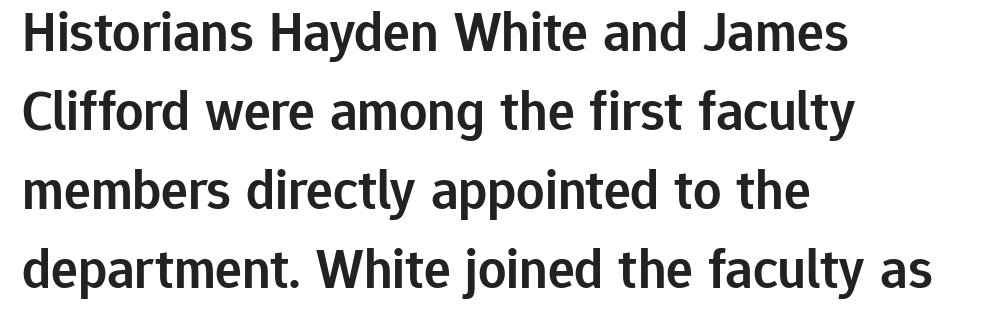
{"serif": "no", "italic": "no", "bold": "semi", "weight": "semibold", "width": "normal", "stroke_contrast": "low", "x_height": "medium", "monospaced": "no", "underline": "no", "align": "left", "line_spacing": "normal", "line_spacing_ratio": 1.41, "letter_spacing": "normal", "letter_spacing_em": 0.0, "glyph_px": 56}
